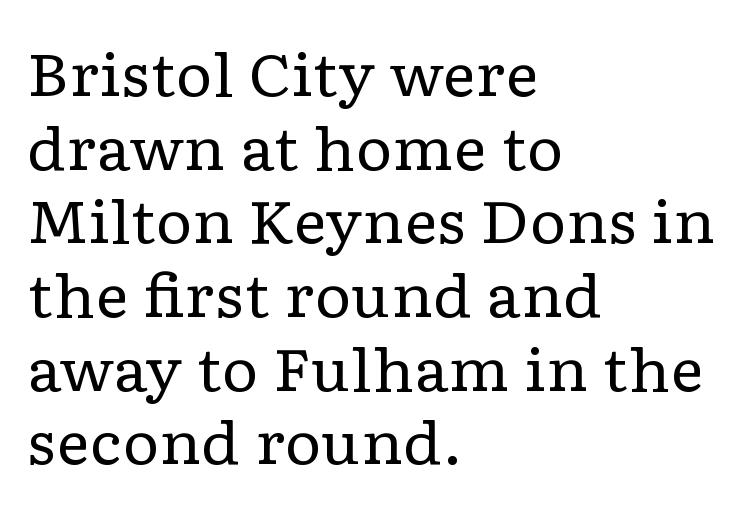
Q: Is the text bold? A: No.
Q: Is the text italic (slanted)? A: No, it is upright.
Q: Is the typeface a serif or a sans-serif typeface? A: Serif.
Q: Is the text underlined? A: No.
Q: How is the paragraph aligned? A: Left-aligned.
Q: Is the spacing between letters normal or unusually wide? A: Normal.
Q: Is the spacing between lines tight, normal or loose? A: Normal.
Q: Width (condensed, normal, or wide)? A: Wide.
Q: Stroke contrast? A: Low.
Q: x-height? A: Medium.
Q: Monospaced? A: No.
